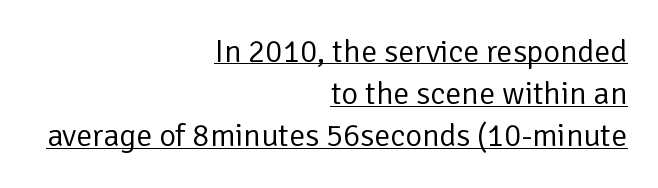
The image shows 32 px regular-weight sans-serif type, upright; set right-aligned, normal line spacing (1.32x), normal letter spacing, underlined; low stroke contrast and a medium x-height.
